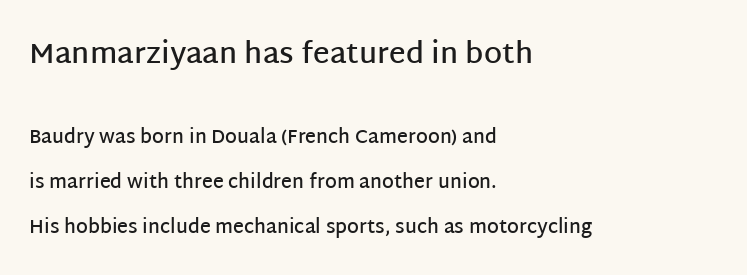
Q: Is the text bold? A: Semi-bold.
Q: Is the text italic (slanted)? A: No, it is upright.
Q: Is the typeface a serif or a sans-serif typeface? A: Sans-serif.
Q: Is the text underlined? A: No.
Q: How is the paragraph aligned? A: Left-aligned.
Q: Is the spacing between letters normal or unusually wide? A: Normal.
Q: Is the spacing between lines tight, normal or loose? A: Loose.
Q: Which block of text is set in a larger size, the first (top) or the second (bottom)? A: The first (top) one.
Q: Width (condensed, normal, or wide)? A: Normal.
Q: Stroke contrast? A: Low.
Q: x-height? A: Large.
Q: Monospaced? A: No.
